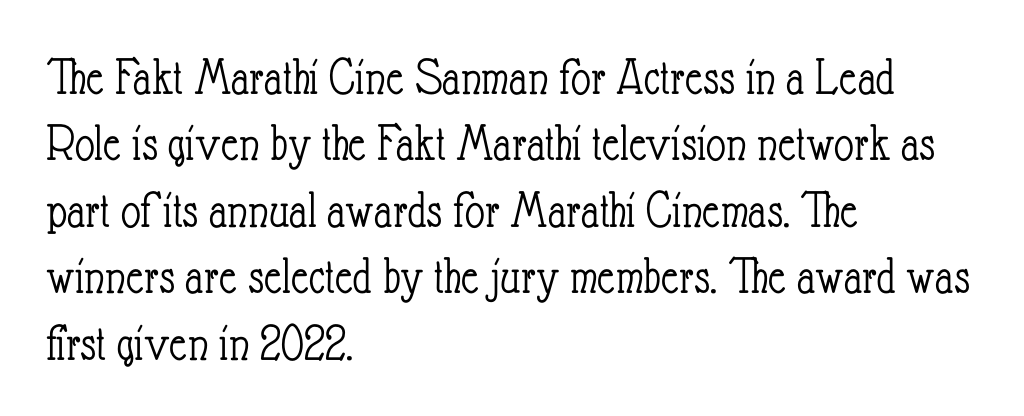
{"italic": "no", "bold": "no", "weight": "light", "width": "condensed", "stroke_contrast": "low", "x_height": "small", "monospaced": "no", "underline": "no", "align": "left", "line_spacing_ratio": 1.23, "letter_spacing": "normal", "letter_spacing_em": 0.0, "glyph_px": 54}
